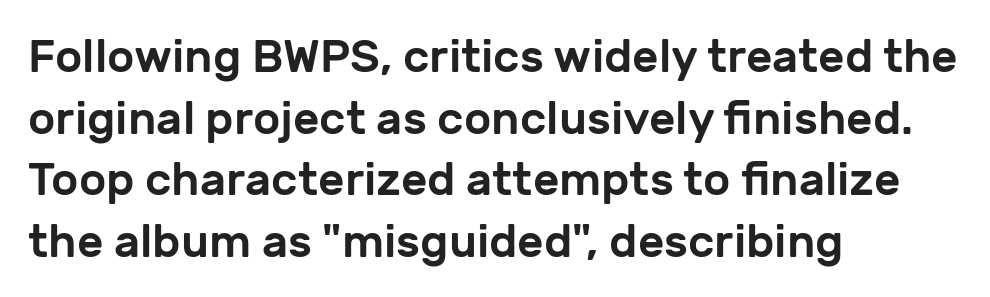
{"serif": "no", "italic": "no", "width": "normal", "stroke_contrast": "low", "x_height": "medium", "monospaced": "no", "underline": "no", "align": "left", "line_spacing": "normal", "line_spacing_ratio": 1.34, "letter_spacing": "normal", "letter_spacing_em": 0.0, "glyph_px": 46}
